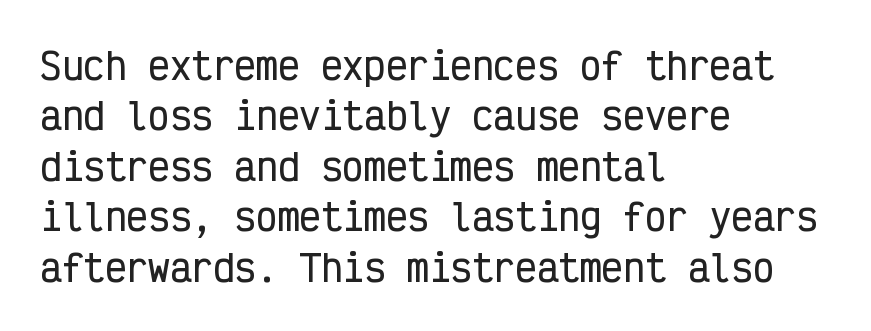
The image shows 36 px condensed sans-serif type, upright, monospaced; set left-aligned, normal line spacing (1.4x), normal letter spacing, not underlined; low stroke contrast and a medium x-height.
